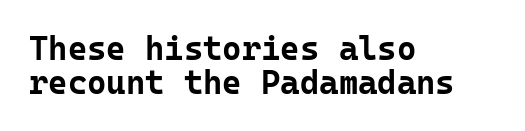
Q: Is the text bold? A: Yes.
Q: Is the text italic (slanted)? A: No, it is upright.
Q: Is the typeface a serif or a sans-serif typeface? A: Sans-serif.
Q: Is the text underlined? A: No.
Q: How is the paragraph aligned? A: Left-aligned.
Q: Is the spacing between letters normal or unusually wide? A: Normal.
Q: Is the spacing between lines tight, normal or loose? A: Tight.
Q: Width (condensed, normal, or wide)? A: Normal.
Q: Stroke contrast? A: Low.
Q: x-height? A: Medium.
Q: Monospaced? A: Yes.
